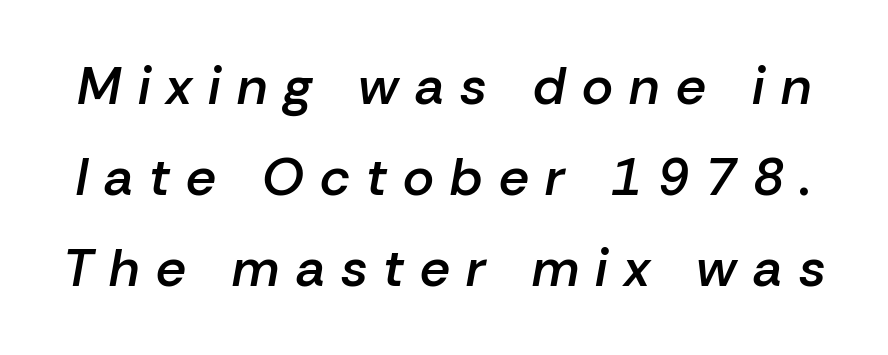
The image shows 53 px semibold type, italic (leaning right); set line spacing 1.72x, unusually wide letter spacing (+0.31 em), not underlined; low stroke contrast and a medium x-height.
